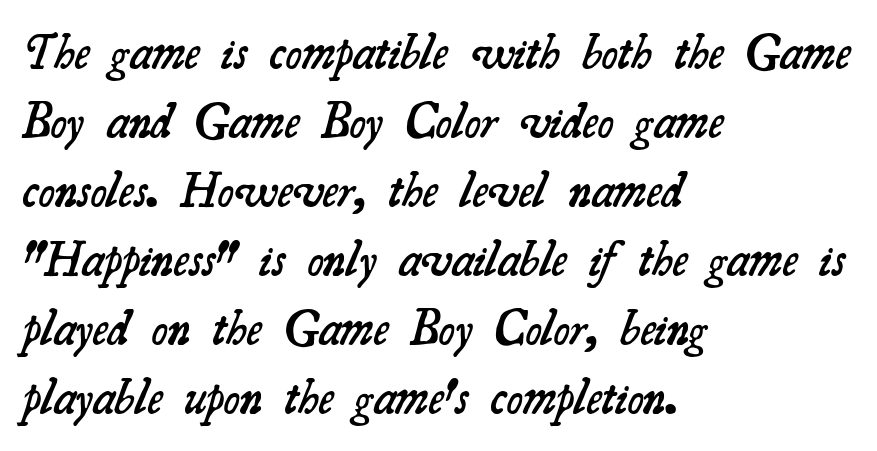
Each word holds together tightly as a unit, with standard inter-letter gaps. Quick note: underline off. Where is the straight margin? On the left. The passage shown is typed in a proportional face where columns would drift. The text was rendered using a seriffed face with decorative stroke endings. Moderately thickened strokes mark this as semibold type.
